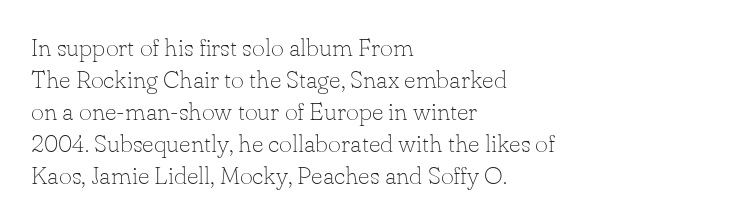
The image shows 25 px text type, upright; set left-aligned, normal line spacing (1.28x), normal letter spacing, not underlined.
